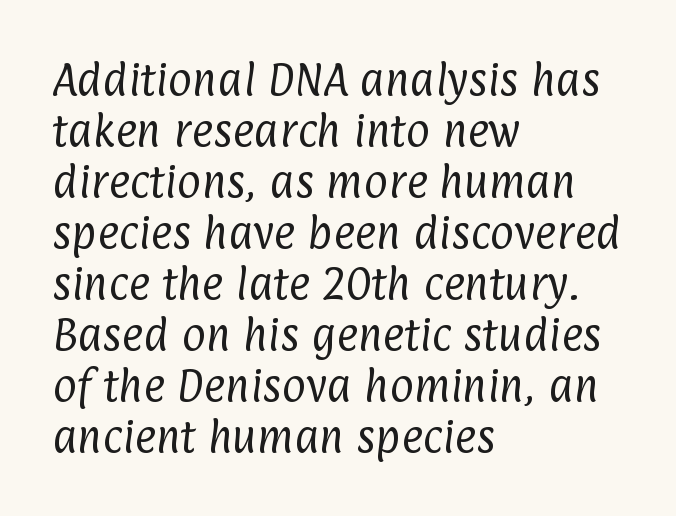
{"serif": "no", "bold": "no", "weight": "regular", "width": "condensed", "stroke_contrast": "low", "x_height": "medium", "monospaced": "no", "underline": "no", "align": "left", "line_spacing": "normal", "line_spacing_ratio": 1.38, "letter_spacing": "normal", "letter_spacing_em": 0.0, "glyph_px": 37}
